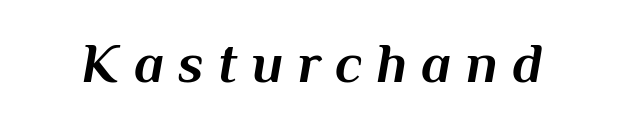
Q: Is the text bold? A: Yes.
Q: Is the text italic (slanted)? A: Yes, it leans right by about 10 degrees.
Q: Is the text underlined? A: No.
Q: Is the spacing between letters normal or unusually wide? A: Unusually wide.
Q: Width (condensed, normal, or wide)? A: Normal.
Q: Stroke contrast? A: Medium.
Q: x-height? A: Medium.
Q: Monospaced? A: No.
